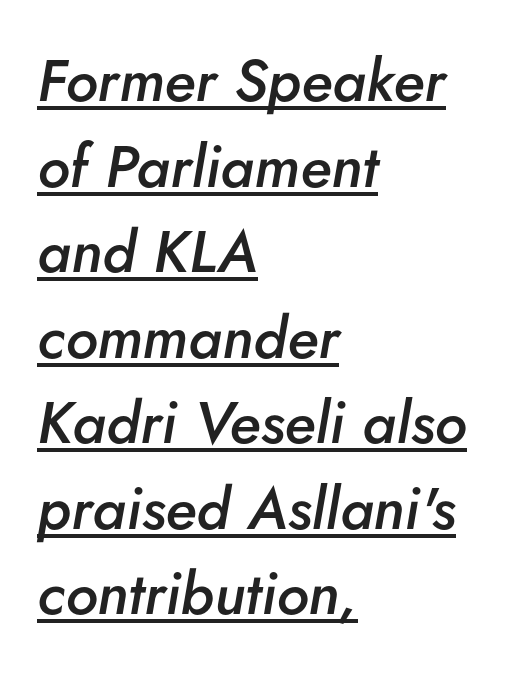
{"italic": "yes", "lean": "right", "slant_degrees": 5, "bold": "semi", "weight": "semibold", "width": "normal", "stroke_contrast": "low", "x_height": "small", "monospaced": "no", "underline": "yes", "align": "left", "line_spacing": "normal", "line_spacing_ratio": 1.45, "letter_spacing": "normal", "letter_spacing_em": 0.0, "glyph_px": 59}
